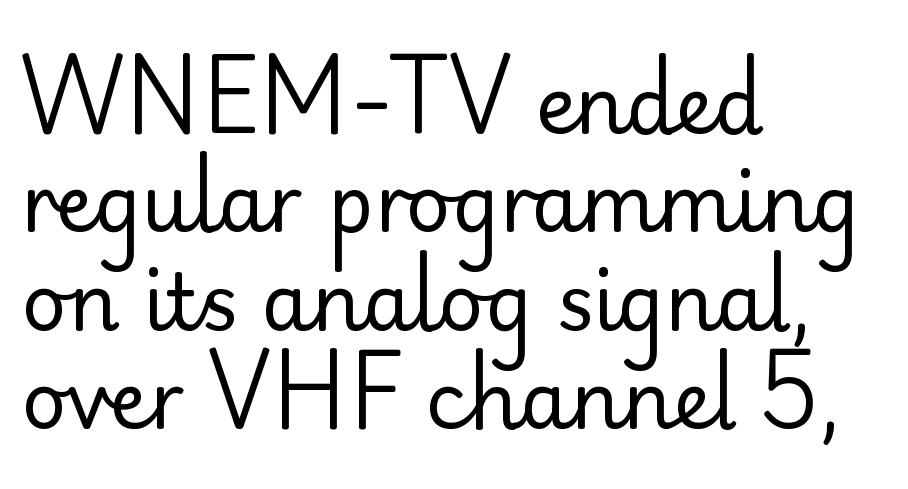
The image shows 78 px regular-weight sans-serif type, upright; set left-aligned, normal line spacing (1.26x), normal letter spacing, not underlined; low stroke contrast and a small x-height.
